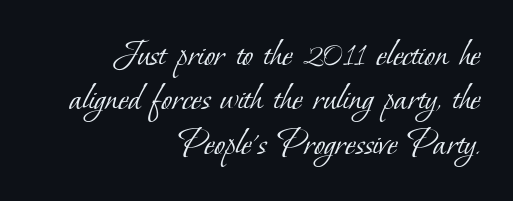
{"serif": "yes", "bold": "no", "weight": "light", "width": "normal", "stroke_contrast": "low", "x_height": "small", "monospaced": "no", "underline": "no", "align": "right", "line_spacing": "tight", "line_spacing_ratio": 1.14, "letter_spacing": "normal", "letter_spacing_em": 0.0, "glyph_px": 39}
